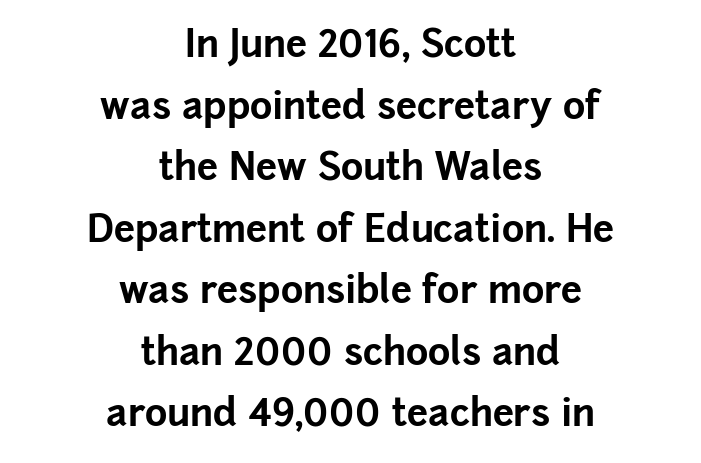
Is there much room between lines? A standard amount, neither cramped nor airy. This is the regular roman posture of the typeface. The rendering uses natural spacing where letterforms have individual widths. I'd call this a sans setting — the letters go barefoot. The typesetting leans heavy: a genuine bold.
